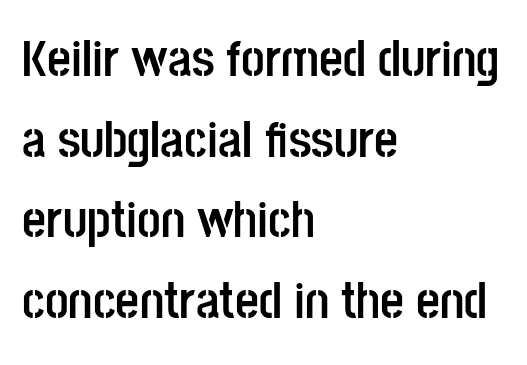
These lines were composed using upright roman letters. Horizontal bands of white between lines are of average thickness. If you drew a ruler down the left edge, every line would touch it. Varying glyph widths throughout — classic text-font behaviour.
